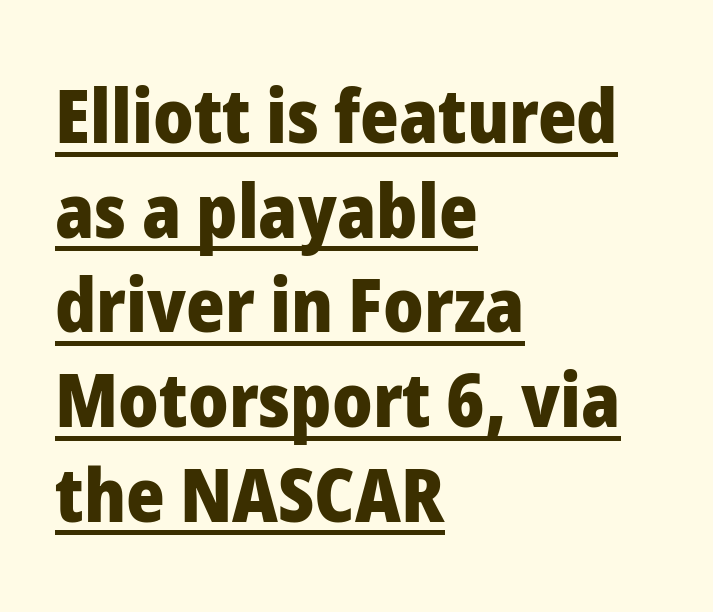
Q: Is the text bold? A: Yes.
Q: Is the text italic (slanted)? A: No, it is upright.
Q: Is the typeface a serif or a sans-serif typeface? A: Sans-serif.
Q: Is the text underlined? A: Yes.
Q: How is the paragraph aligned? A: Left-aligned.
Q: Is the spacing between letters normal or unusually wide? A: Normal.
Q: Is the spacing between lines tight, normal or loose? A: Normal.
Q: Width (condensed, normal, or wide)? A: Normal.
Q: Stroke contrast? A: Low.
Q: x-height? A: Medium.
Q: Monospaced? A: No.
